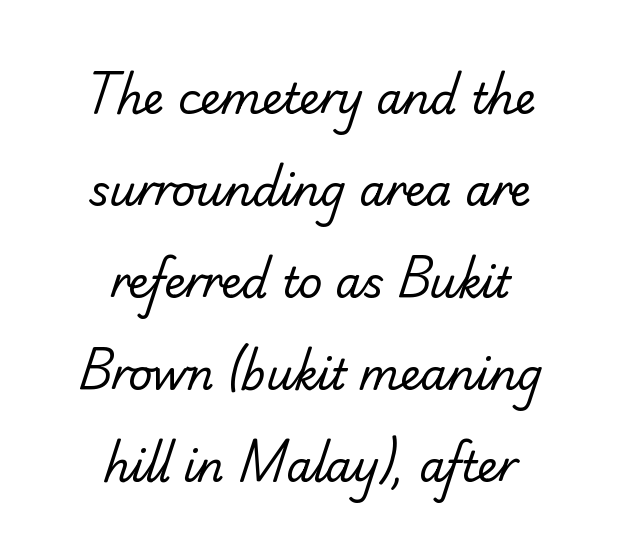
{"serif": "no", "bold": "no", "weight": "regular", "width": "normal", "stroke_contrast": "low", "x_height": "small", "monospaced": "no", "underline": "no", "align": "center", "line_spacing": "loose", "line_spacing_ratio": 2.19, "letter_spacing": "normal", "letter_spacing_em": 0.0, "glyph_px": 42}
